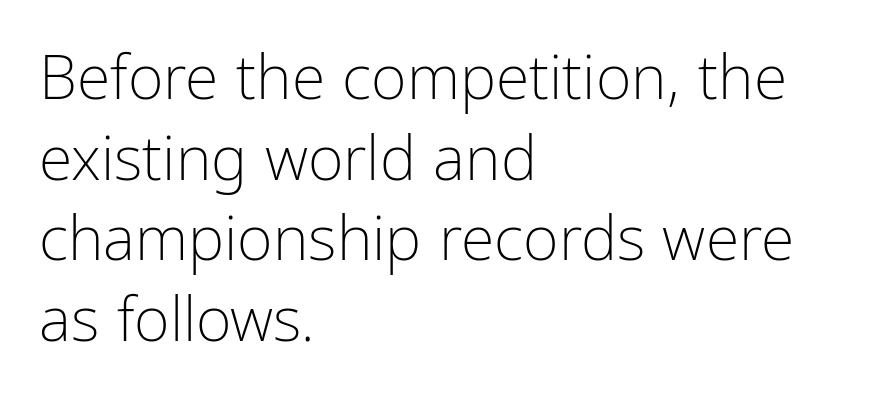
Q: Is the text bold? A: No.
Q: Is the text italic (slanted)? A: No, it is upright.
Q: Is the typeface a serif or a sans-serif typeface? A: Sans-serif.
Q: Is the text underlined? A: No.
Q: How is the paragraph aligned? A: Left-aligned.
Q: Is the spacing between letters normal or unusually wide? A: Normal.
Q: Is the spacing between lines tight, normal or loose? A: Normal.
Q: Width (condensed, normal, or wide)? A: Condensed.
Q: Stroke contrast? A: Low.
Q: x-height? A: Medium.
Q: Monospaced? A: No.
